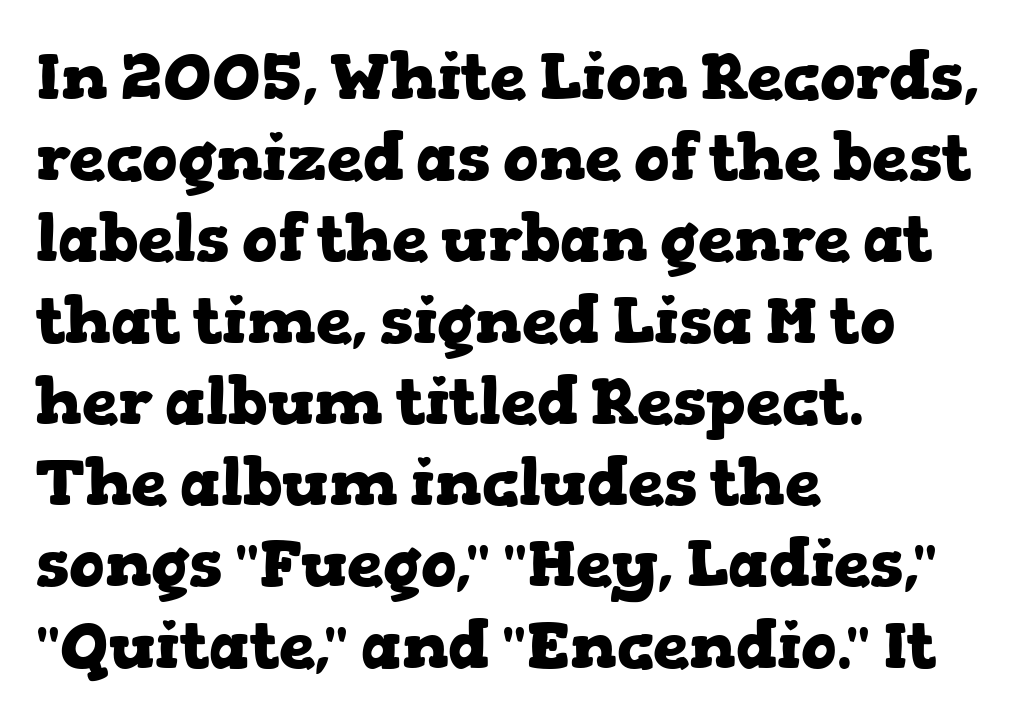
Inter-character spacing is left at the font's built-in metrics. The space directly below the letters is spotless. These lines are composed in type with serifs. Here the designer chose a conventional face with non-uniform glyph widths. This sample keeps an unexceptional amount of space between lines. Does the weight exceed regular? Yes, all the way to bold.
